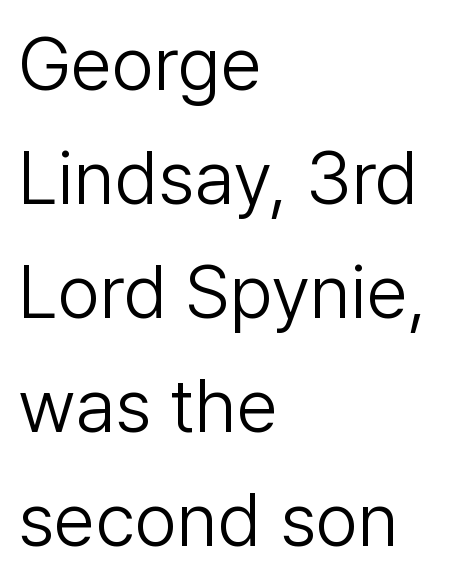
The image shows 75 px light sans-serif type, upright; set left-aligned, normal line spacing (1.52x), normal letter spacing, not underlined; low stroke contrast and a medium x-height.
